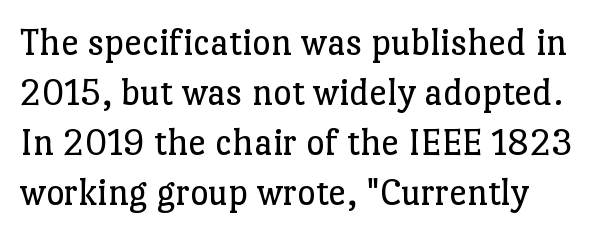
{"serif": "yes", "italic": "no", "bold": "no", "weight": "regular", "width": "normal", "stroke_contrast": "low", "x_height": "medium", "monospaced": "no", "underline": "no", "align": "left", "line_spacing": "normal", "line_spacing_ratio": 1.25, "letter_spacing": "normal", "letter_spacing_em": 0.0, "glyph_px": 40}
